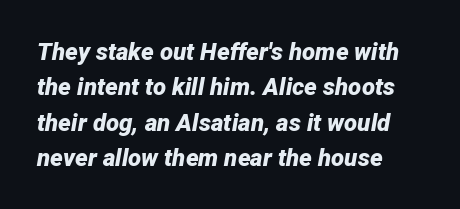
Interline gaps are of average width in this sample. The paragraph shown leans on its left margin. Descenders hang freely into open space. The typesetting leans heavy: a genuine bold.
